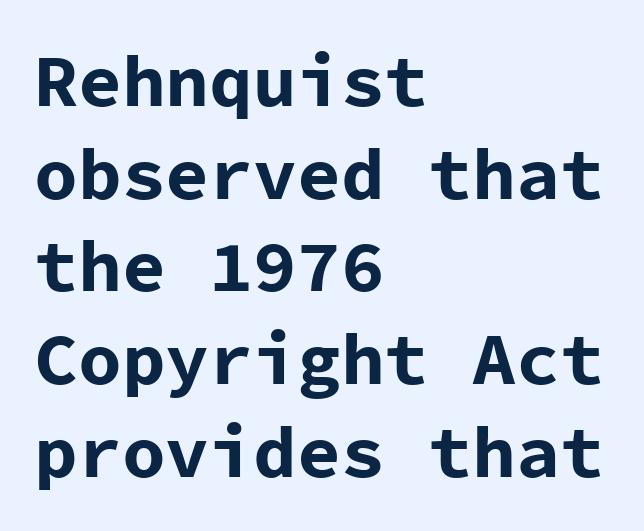
Summary of weight: heavy, a full bold. Spacing verdict: monospaced, one width for all characters. The leading is moderate, giving the passage an even texture. A roman cut, with each character standing at attention. A typesetter would call this zero additional tracking.
